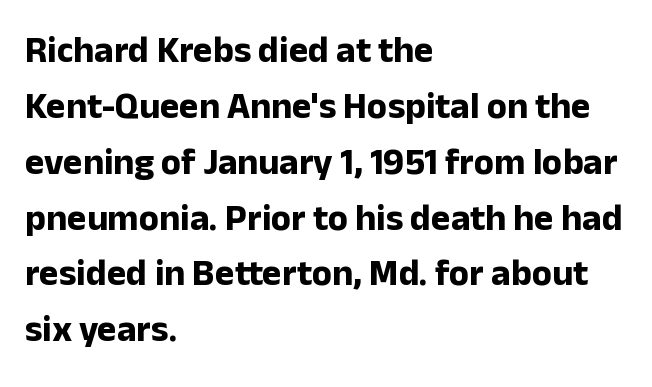
The image shows 37 px bold sans-serif type, upright; set left-aligned, normal line spacing (1.51x), normal letter spacing, not underlined; low stroke contrast and a medium x-height.
